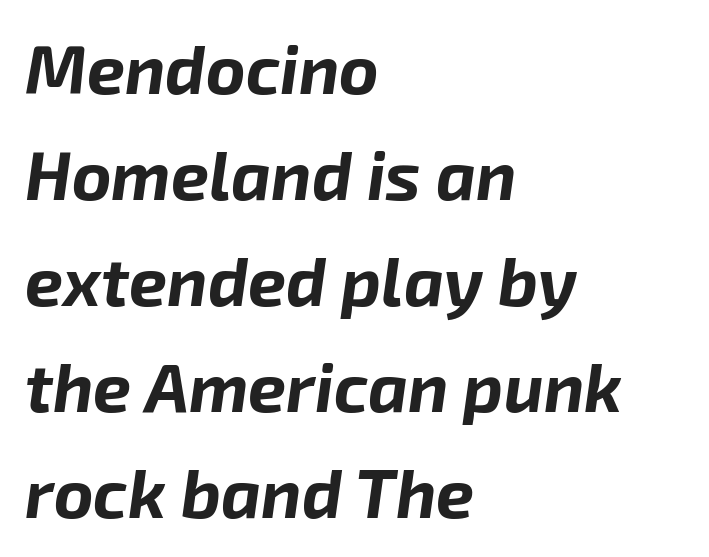
Each glyph is drawn with heavy, bold strokes. The block of text has a typical density, with ordinary space between rows. Descenders hang freely into open space. The type is set solid horizontally, with unmodified tracking. In terms of posture, this sample is oblique. Line starts are locked; line ends wander.
